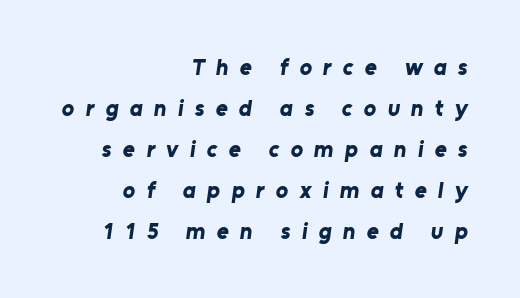
The image shows 23 px bold type; set right-aligned, line spacing 1.78x, unusually wide letter spacing (+0.49 em), not underlined.
